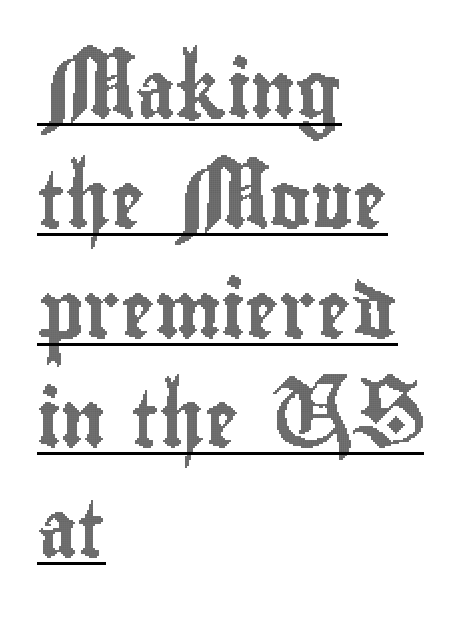
{"italic": "no", "width": "condensed", "x_height": "small", "monospaced": "no", "underline": "yes", "align": "left", "line_spacing": "loose", "line_spacing_ratio": 1.96, "letter_spacing": "normal", "letter_spacing_em": 0.0, "glyph_px": 56}
